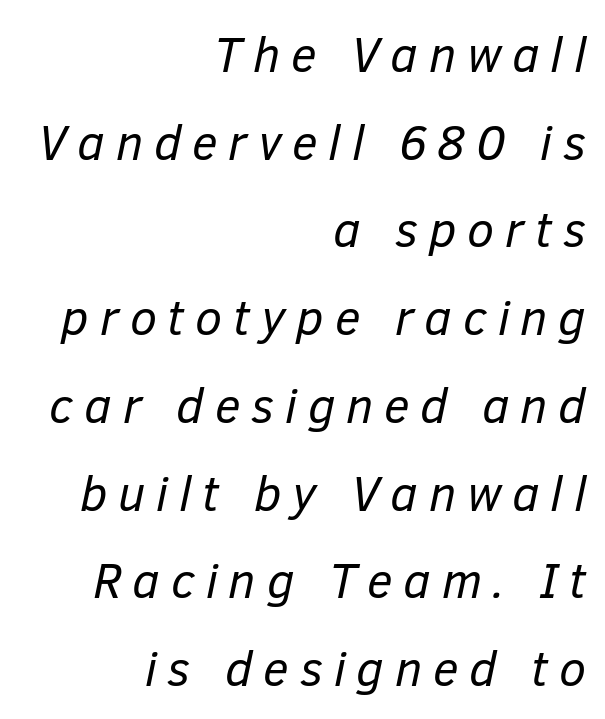
{"italic": "yes", "lean": "right", "slant_degrees": 12, "bold": "no", "weight": "regular", "width": "normal", "stroke_contrast": "low", "x_height": "medium", "monospaced": "no", "underline": "no", "align": "right", "line_spacing_ratio": 1.79, "letter_spacing": "wide", "letter_spacing_em": 0.22, "glyph_px": 49}
